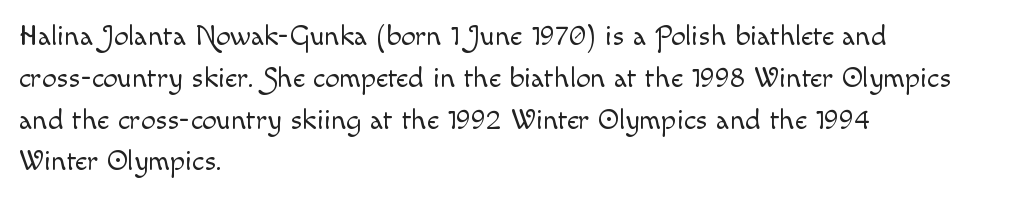
{"italic": "no", "bold": "no", "weight": "light", "width": "normal", "x_height": "small", "monospaced": "no", "underline": "no", "align": "left", "line_spacing": "normal", "line_spacing_ratio": 1.44, "letter_spacing": "normal", "letter_spacing_em": 0.0, "glyph_px": 29}
